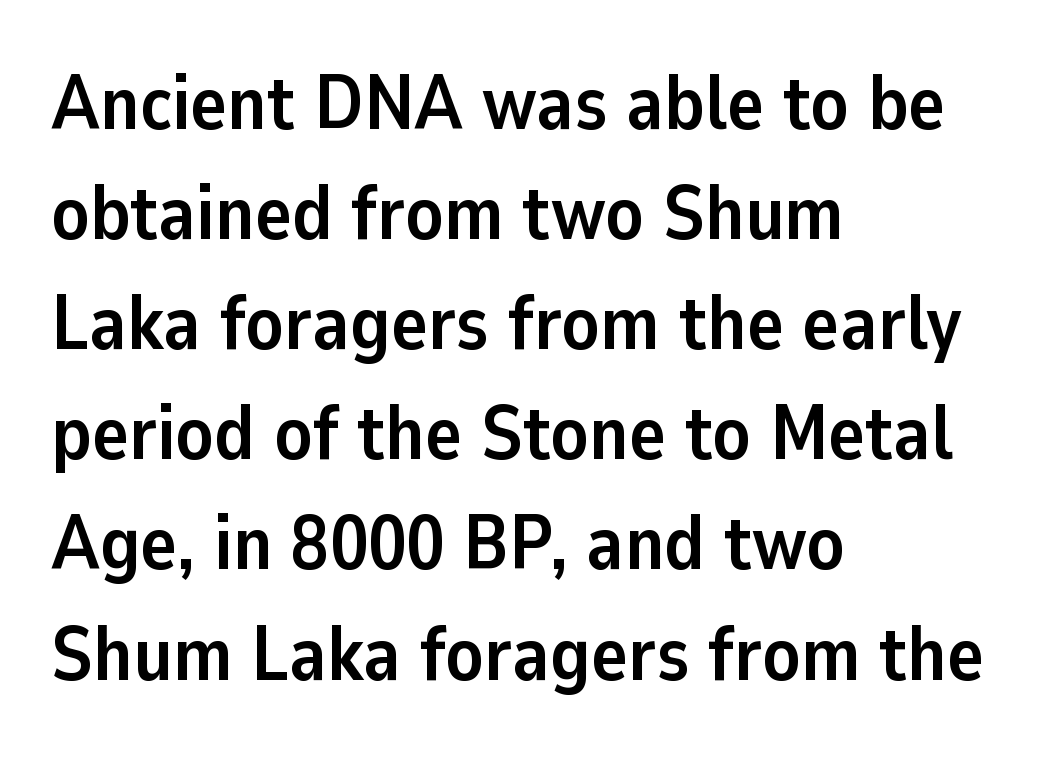
The image shows 77 px semibold sans-serif type, upright; set left-aligned, normal line spacing (1.43x), normal letter spacing, not underlined; low stroke contrast and a medium x-height.
